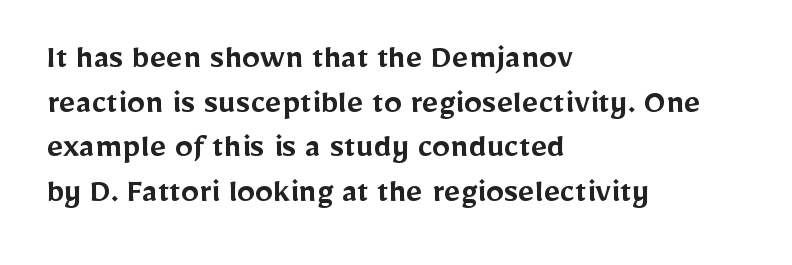
Serif or sans? Sans — the stroke terminals are bare. You could not count columns in this text — the font is proportionally spaced. No word sits above an underline. Compared with a centered layout, this one pins lines to the left instead. Firm but not heavy-handed strokes: this text is semibold.
